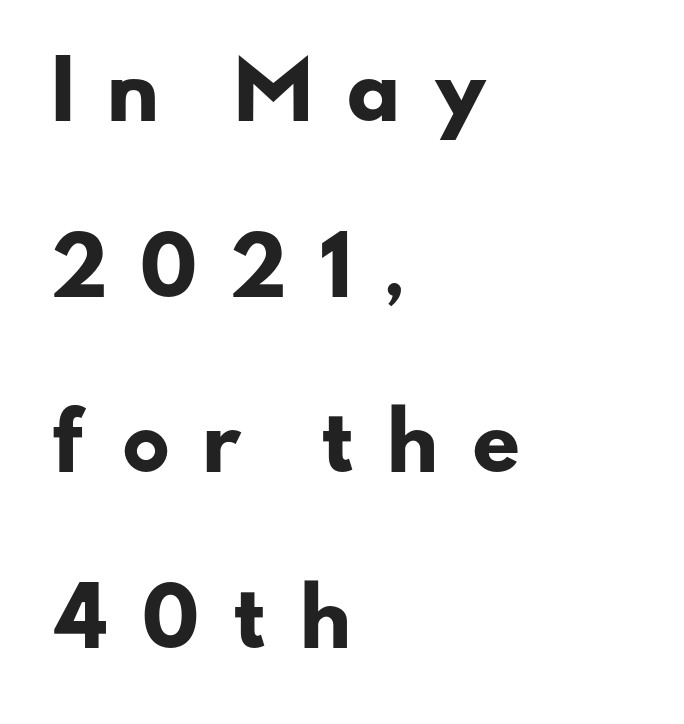
{"serif": "no", "bold": "yes", "weight": "heavy", "width": "wide", "stroke_contrast": "low", "x_height": "small", "monospaced": "no", "underline": "no", "align": "left", "line_spacing": "loose", "line_spacing_ratio": 2.28, "letter_spacing": "wide", "letter_spacing_em": 0.39, "glyph_px": 77}
